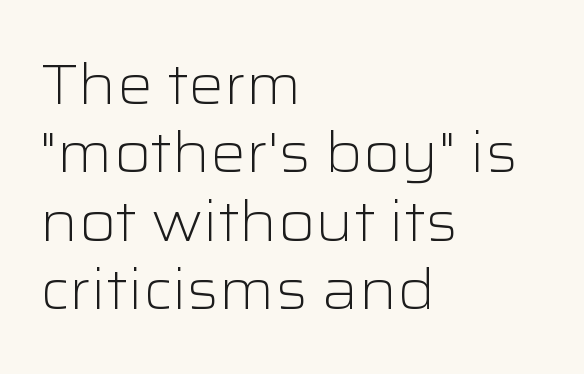
Compared with a centered layout, this one pins lines to the left instead. The space directly below the letters is spotless. The designer went with a sans here, leaving each stem footless. The letters sit at their default tracking, neither squeezed nor spread. Proportional: the letters do not fall into vertical columns. Letters have the restrained weight of plain body copy at most.
